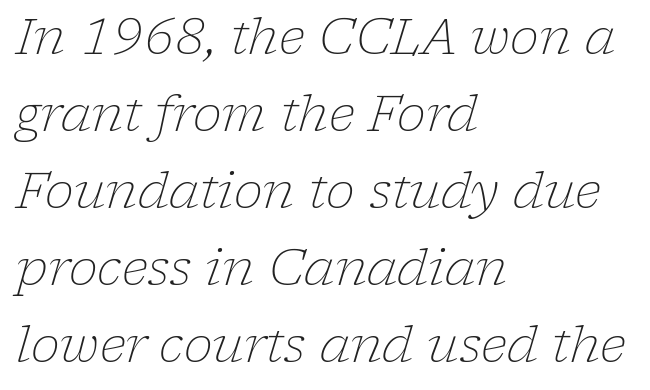
{"serif": "yes", "italic": "yes", "lean": "right", "slant_degrees": 17, "bold": "no", "weight": "light", "width": "normal", "stroke_contrast": "low", "x_height": "medium", "monospaced": "no", "underline": "no", "align": "left", "line_spacing": "normal", "line_spacing_ratio": 1.57, "letter_spacing": "normal", "letter_spacing_em": 0.0, "glyph_px": 49}
